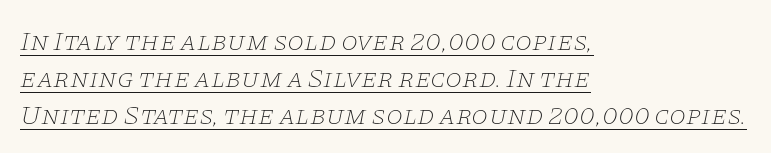
{"italic": "yes", "lean": "right", "slant_degrees": 11, "bold": "no", "underline": "yes", "align": "left", "line_spacing": "normal", "line_spacing_ratio": 1.37, "letter_spacing": "normal", "letter_spacing_em": 0.0, "glyph_px": 27}
